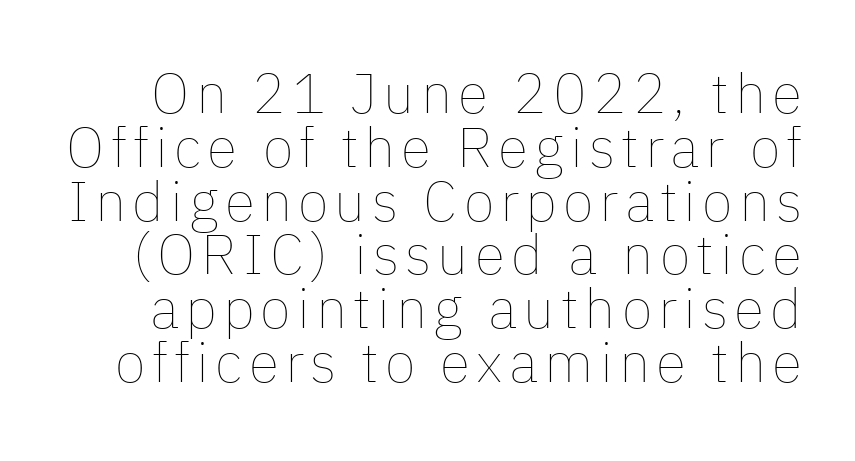
The image shows 56 px thin type, upright; set tight line spacing (0.96x), not underlined; low stroke contrast and a medium x-height.
